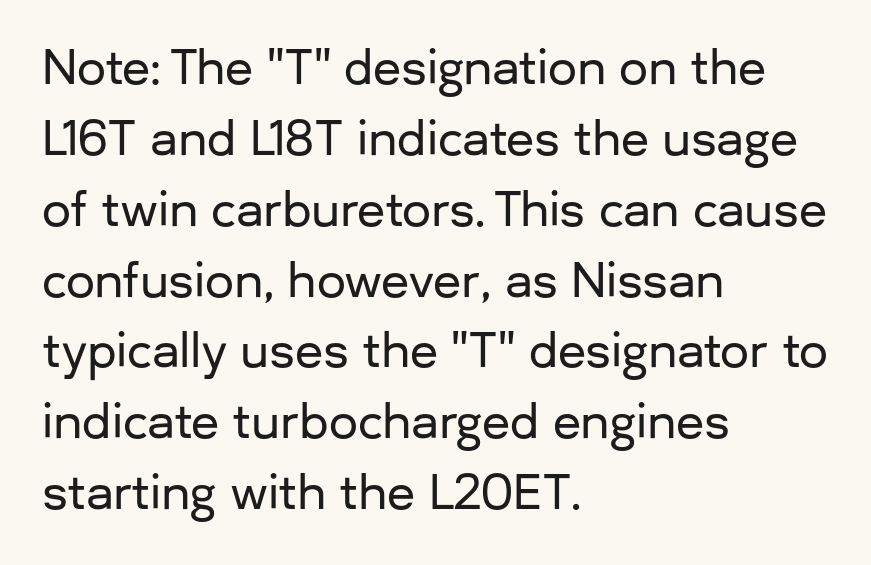
Q: Is the text italic (slanted)? A: No, it is upright.
Q: Is the typeface a serif or a sans-serif typeface? A: Sans-serif.
Q: Is the text underlined? A: No.
Q: How is the paragraph aligned? A: Left-aligned.
Q: Is the spacing between letters normal or unusually wide? A: Normal.
Q: Is the spacing between lines tight, normal or loose? A: Normal.
Q: Width (condensed, normal, or wide)? A: Normal.
Q: Stroke contrast? A: Low.
Q: x-height? A: Medium.
Q: Monospaced? A: No.
